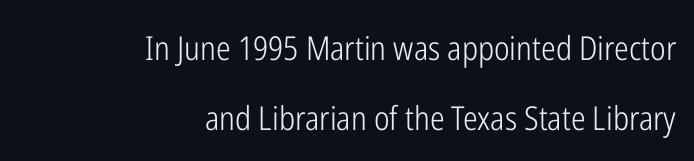
The image shows 33 px light, condensed sans-serif type, upright; set right-aligned, loose line spacing (2.13x), normal letter spacing, not underlined; low stroke contrast and a medium x-height.
